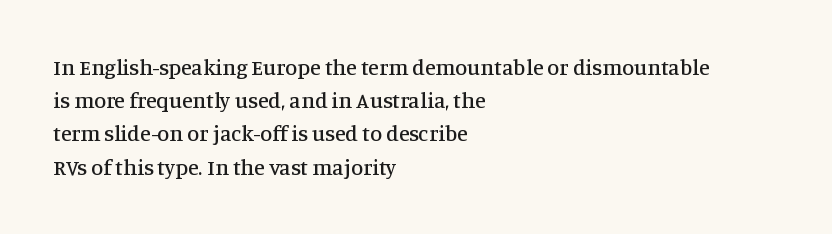
The image shows 22 px text type, upright; set left-aligned, normal line spacing (1.51x), normal letter spacing, not underlined.
